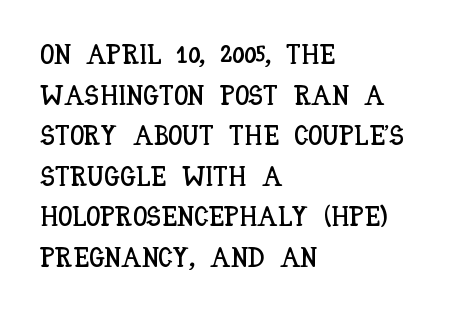
The image shows 28 px condensed type, upright; set left-aligned, normal line spacing (1.45x), normal letter spacing, not underlined; low stroke contrast and a large x-height.
